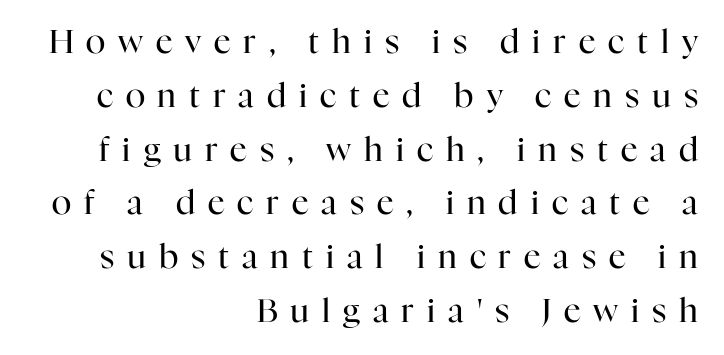
The image shows 33 px regular-weight serif type, upright; set right-aligned, normal line spacing (1.63x), unusually wide letter spacing (+0.39 em), not underlined; high stroke contrast and a medium x-height.
